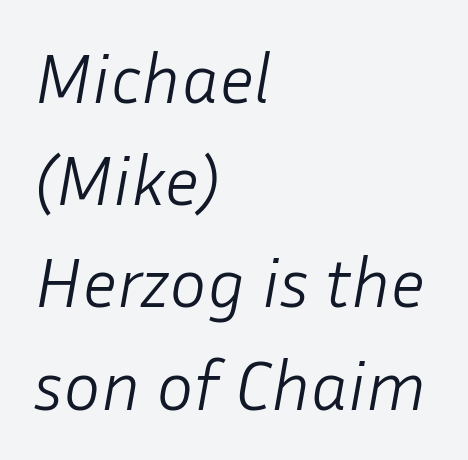
{"italic": "yes", "lean": "right", "slant_degrees": 10, "bold": "no", "weight": "light", "width": "normal", "stroke_contrast": "low", "x_height": "medium", "monospaced": "no", "underline": "no", "align": "left", "line_spacing": "normal", "line_spacing_ratio": 1.46, "letter_spacing": "normal", "letter_spacing_em": 0.0, "glyph_px": 70}
